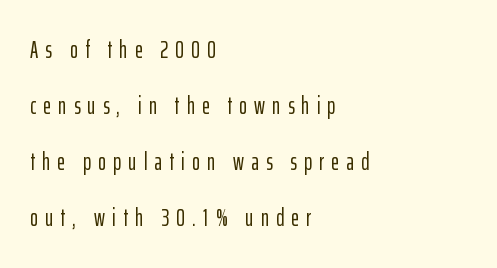
{"italic": "no", "underline": "no", "align": "left", "line_spacing": "loose", "line_spacing_ratio": 2.34, "letter_spacing": "wide", "letter_spacing_em": 0.3, "glyph_px": 24}
